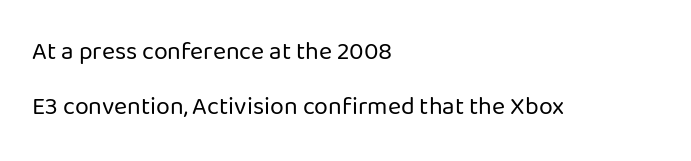
Successive baselines arrive slowly, with a big drop between each. Words float on clear page, feet unadorned. Posture: straight, roman, zero tilt. Each line starts at the same left margin while the right side varies. These lines keep a tight, regular rhythm from letter to letter. Stems and bowls with no extra thickness — not bold.
